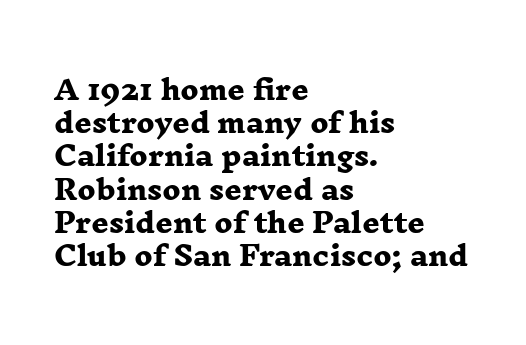
{"bold": "yes", "underline": "no", "align": "left", "line_spacing_ratio": 1.23, "letter_spacing": "normal", "letter_spacing_em": 0.0, "glyph_px": 27}
